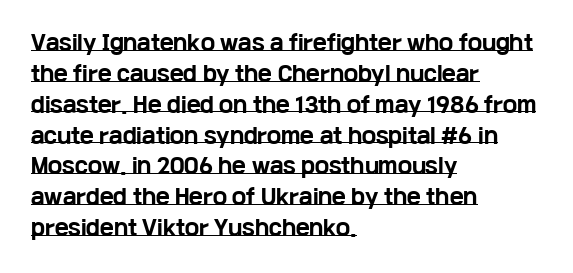
{"italic": "no", "bold": "yes", "underline": "yes", "align": "left", "line_spacing": "normal", "line_spacing_ratio": 1.47, "letter_spacing": "normal", "letter_spacing_em": 0.0, "glyph_px": 21}
